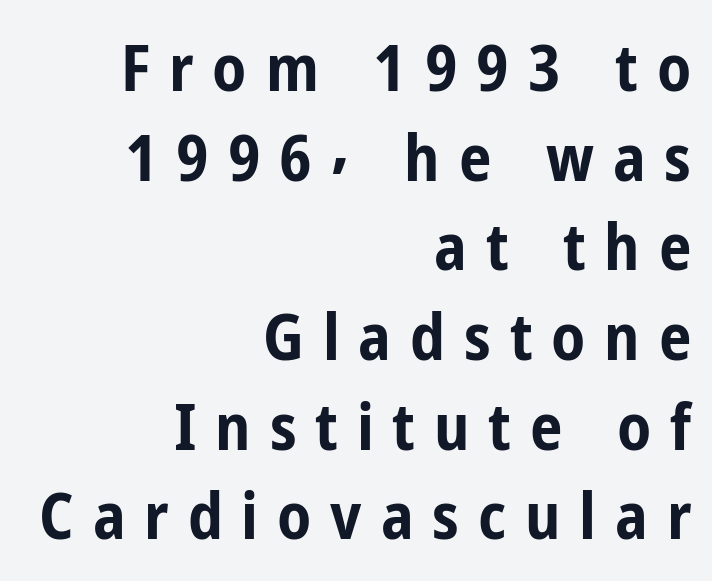
You could not count columns in this text — the font is proportionally spaced. Each new line begins a customary step beneath the previous one. Caption: expanded tracking, letters set apart. Check the space under the baseline: it is left empty.
